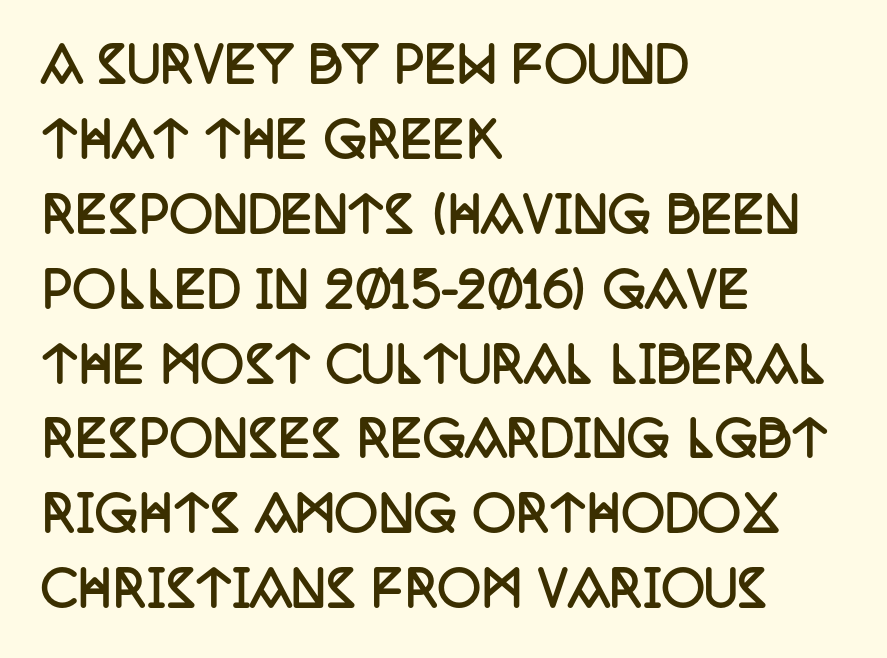
The image shows 48 px semibold, condensed serif type, upright; set left-aligned, normal line spacing (1.56x), normal letter spacing, not underlined; low stroke contrast and a large x-height.
